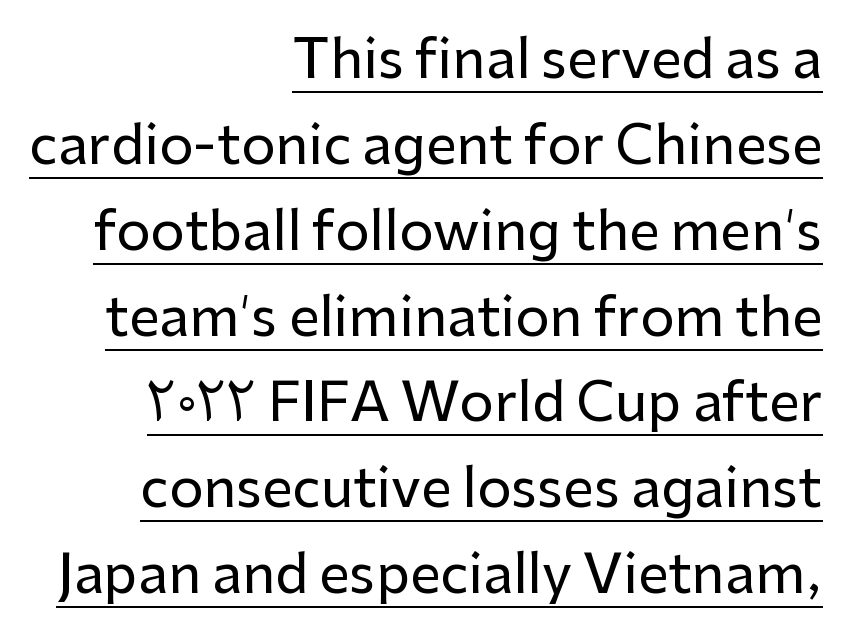
The image shows 54 px sans-serif type, upright; set right-aligned, normal line spacing (1.59x), normal letter spacing, underlined; low stroke contrast and a medium x-height.
